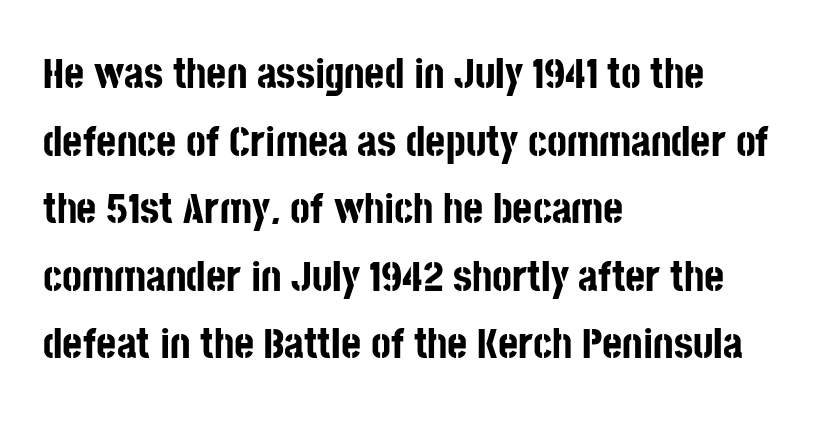
The space between consecutive lines is moderate. Weight check: bold — yes, fully. The gaps between neighbouring characters are ordinary and unremarkable. These lines are composed in type without serifs. The foot of each line stays bare and open.
